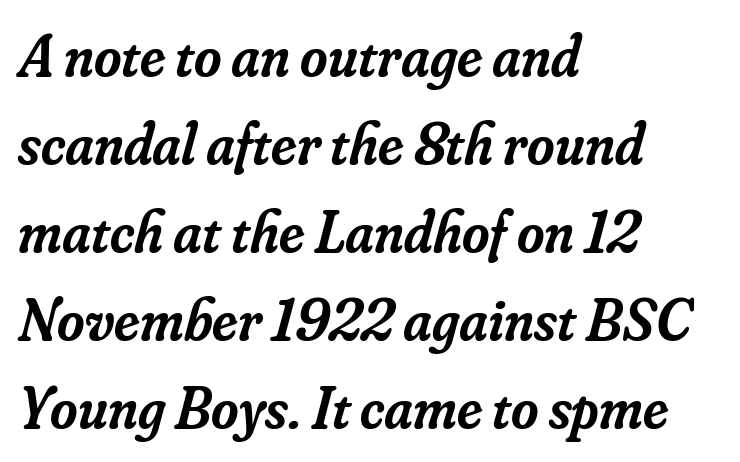
To sum up the face: it has serifs. Just letters on the line, the space beneath them empty. The text block is weighted toward the left margin, trailing off unevenly rightward. A bit beefed up — I'd call it semibold rather than bold. Varying glyph widths throughout — classic text-font behaviour. Here the glyphs are tracked normally, forming tight word shapes.
